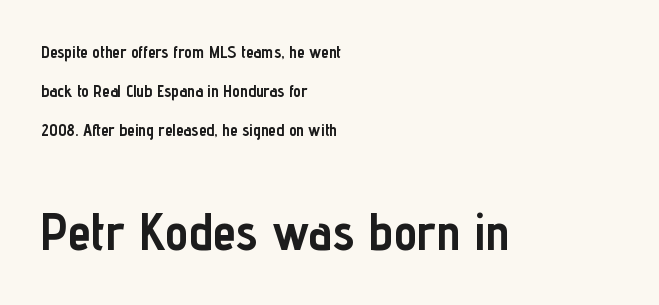
{"serif": "no", "italic": "no", "bold": "yes", "weight": "semibold", "width": "condensed", "stroke_contrast": "low", "x_height": "medium", "monospaced": "no", "underline": "no", "align": "left", "line_spacing": "loose", "line_spacing_ratio": 2.29, "letter_spacing": "normal", "letter_spacing_em": 0.0, "larger_block": "second", "size_ratio": 3.06, "glyph_px": 52}
